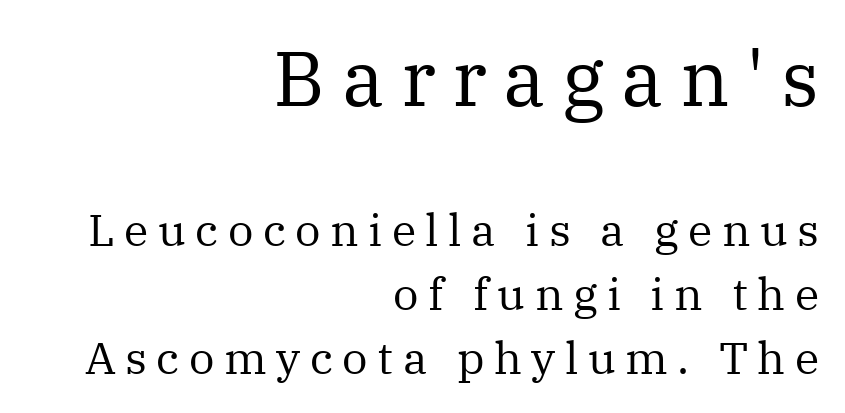
{"serif": "yes", "italic": "no", "bold": "no", "weight": "regular", "width": "normal", "stroke_contrast": "medium", "x_height": "medium", "monospaced": "no", "underline": "no", "align": "right", "line_spacing": "normal", "line_spacing_ratio": 1.42, "letter_spacing": "wide", "letter_spacing_em": 0.21, "larger_block": "first", "size_ratio": 1.73, "glyph_px": 78}
